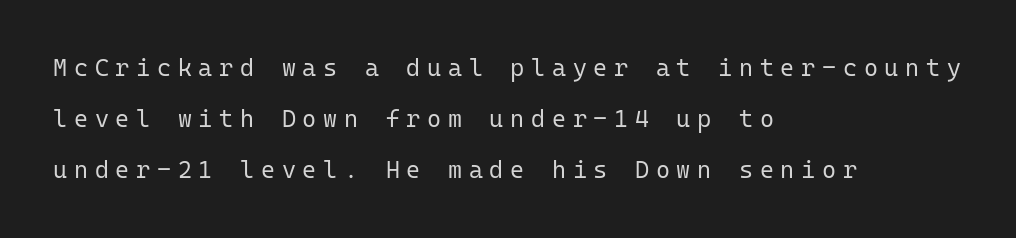
You can tell it's not italic because the verticals are truly vertical. The letterforms stand isolated, each surrounded by extra space. This rendering uses left alignment, leaving the right contour irregular. No letter is thick-stroked: the sample isn't bold. Notice the wide empty band between every row — that's loose leading.
